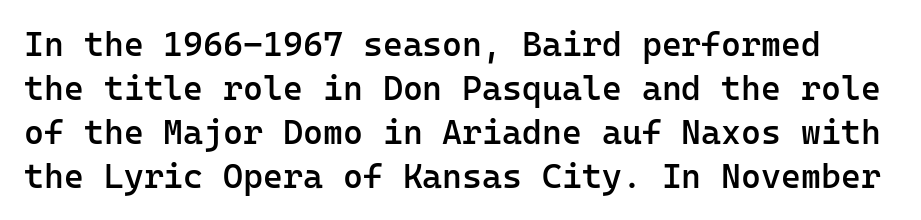
The image shows 34 px semibold sans-serif type, upright, monospaced; set normal line spacing (1.29x), normal letter spacing, not underlined; low stroke contrast and a medium x-height.
